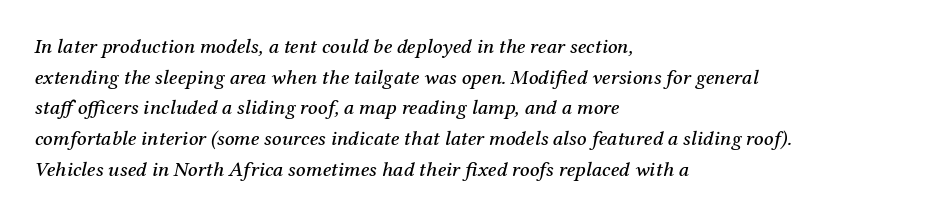
The image shows 21 px text type, italic (leaning right); set left-aligned, normal line spacing (1.46x), normal letter spacing, not underlined.
